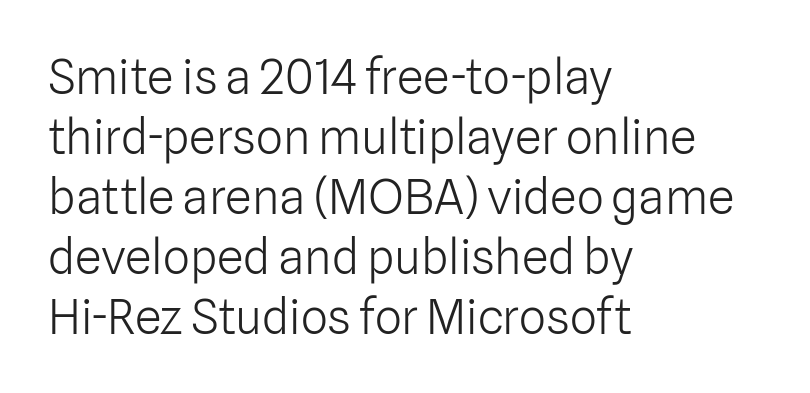
Q: Is the text bold? A: No.
Q: Is the text italic (slanted)? A: No, it is upright.
Q: Is the typeface a serif or a sans-serif typeface? A: Sans-serif.
Q: Is the text underlined? A: No.
Q: How is the paragraph aligned? A: Left-aligned.
Q: Is the spacing between letters normal or unusually wide? A: Normal.
Q: Is the spacing between lines tight, normal or loose? A: Normal.
Q: Width (condensed, normal, or wide)? A: Normal.
Q: Stroke contrast? A: Low.
Q: x-height? A: Medium.
Q: Monospaced? A: No.
